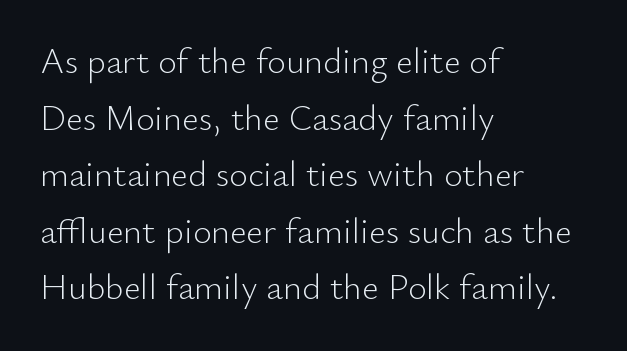
Q: Is the text bold? A: No.
Q: Is the text italic (slanted)? A: No, it is upright.
Q: Is the typeface a serif or a sans-serif typeface? A: Sans-serif.
Q: Is the text underlined? A: No.
Q: How is the paragraph aligned? A: Left-aligned.
Q: Is the spacing between letters normal or unusually wide? A: Normal.
Q: Is the spacing between lines tight, normal or loose? A: Normal.
Q: Width (condensed, normal, or wide)? A: Normal.
Q: Stroke contrast? A: Low.
Q: x-height? A: Small.
Q: Monospaced? A: No.
